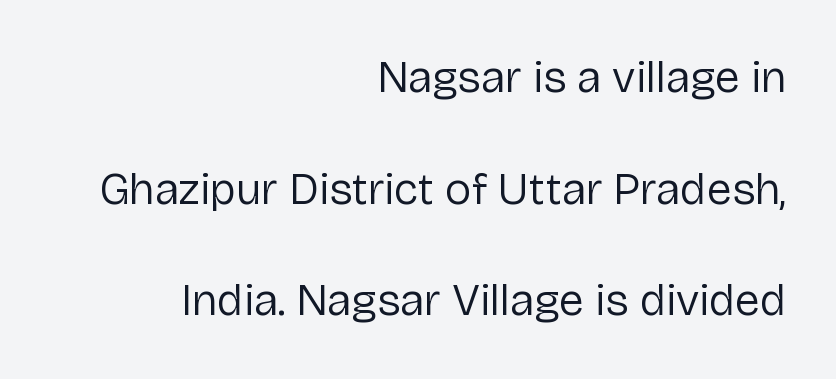
Q: Is the text bold? A: No.
Q: Is the text italic (slanted)? A: No, it is upright.
Q: Is the typeface a serif or a sans-serif typeface? A: Sans-serif.
Q: Is the text underlined? A: No.
Q: How is the paragraph aligned? A: Right-aligned.
Q: Is the spacing between letters normal or unusually wide? A: Normal.
Q: Is the spacing between lines tight, normal or loose? A: Loose.
Q: Width (condensed, normal, or wide)? A: Normal.
Q: Stroke contrast? A: Low.
Q: x-height? A: Medium.
Q: Monospaced? A: No.
